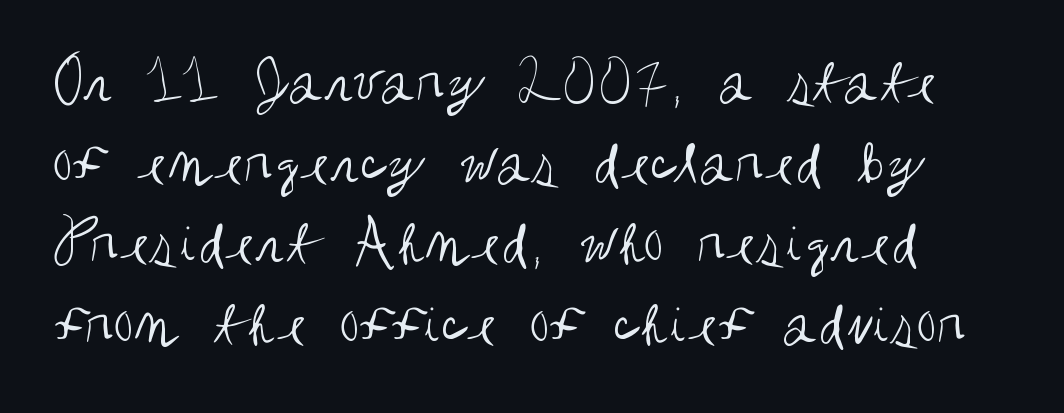
Q: Is the text bold? A: No.
Q: Is the typeface a serif or a sans-serif typeface? A: Sans-serif.
Q: Is the text underlined? A: No.
Q: Is the spacing between letters normal or unusually wide? A: Normal.
Q: Width (condensed, normal, or wide)? A: Condensed.
Q: Stroke contrast? A: Medium.
Q: x-height? A: Large.
Q: Monospaced? A: No.
